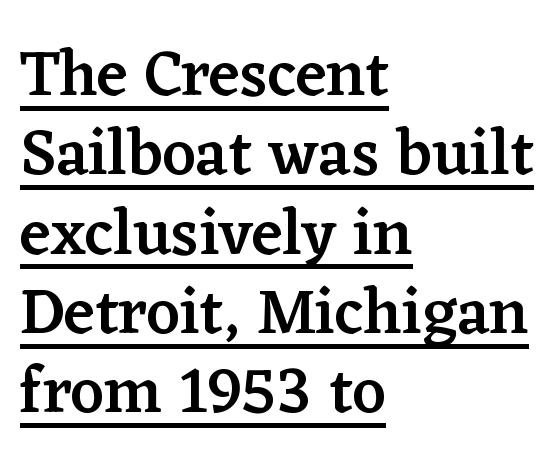
The specimen reads as upright at a glance. Short note: letters normally spaced. The sample has been set in demibold, a notch under bold. The rendering anchors every line to the left-hand side.
